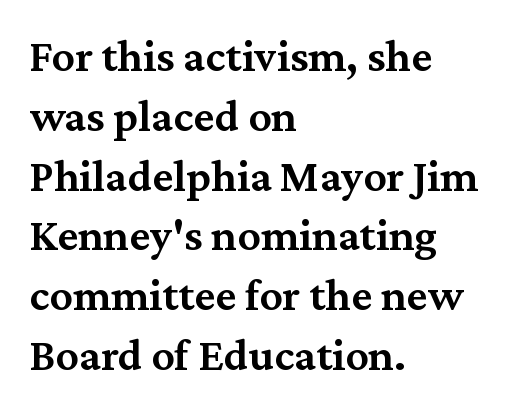
Beneath every word, the page is bare. This is the in-between weight designers call semibold or demi. Successive baselines arrive at the customary interval. The rendering uses natural spacing where letterforms have individual widths.
